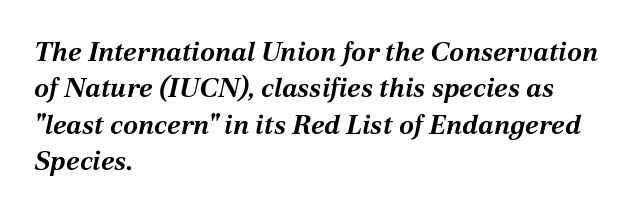
The image shows 27 px bold type, italic (leaning right); set left-aligned, normal line spacing (1.35x), normal letter spacing, not underlined.
